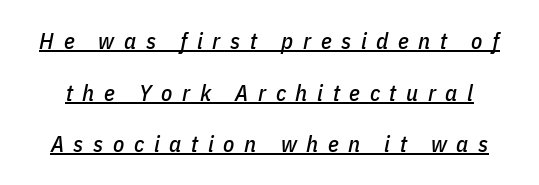
The passage shown has open, widely tracked lettering throughout. The leading is generous, giving the passage an open texture. The whole block is typeset with a tilt. Somebody hit Ctrl+U on this one — the words are underlined.
